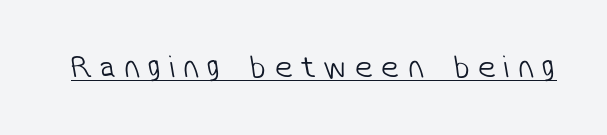
The image shows 32 px light sans-serif type; set unusually wide letter spacing (+0.26 em), underlined; low stroke contrast and a medium x-height.
